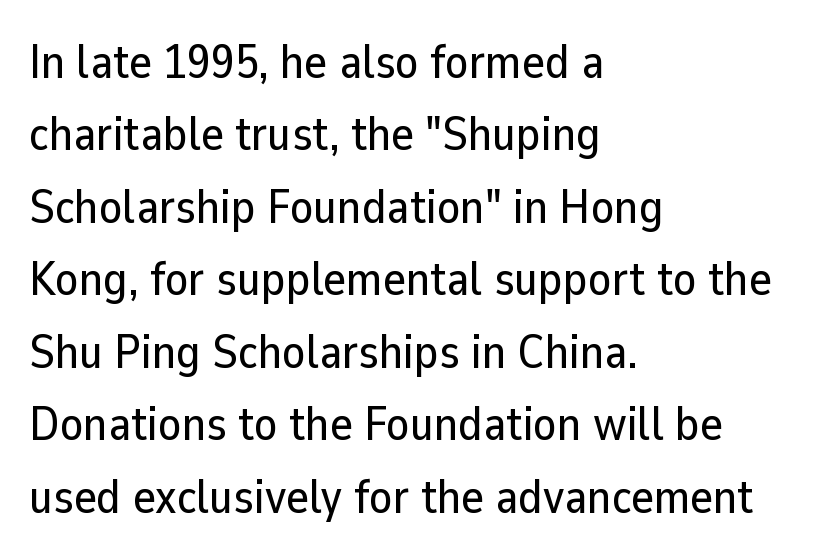
The image shows 48 px sans-serif type, upright; set left-aligned, normal line spacing (1.51x), normal letter spacing, not underlined; low stroke contrast and a medium x-height.
